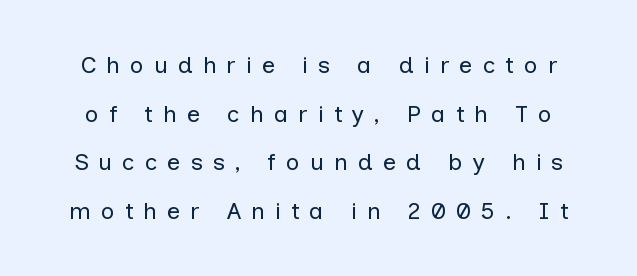
Q: Is the text bold? A: No.
Q: Is the text italic (slanted)? A: No, it is upright.
Q: Is the text underlined? A: No.
Q: Is the spacing between letters normal or unusually wide? A: Unusually wide.
Q: Is the spacing between lines tight, normal or loose? A: Loose.
